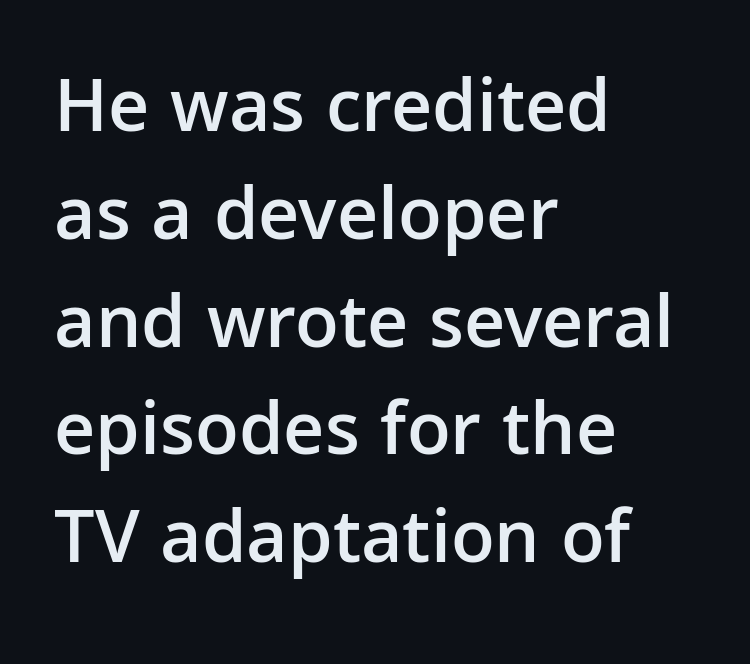
The ragged edge is on the right, which tells us the setting is flush left. The passage shown is typeset with a sans-serif family. Style check: upright. The space beneath each line is pristine and unruled.
